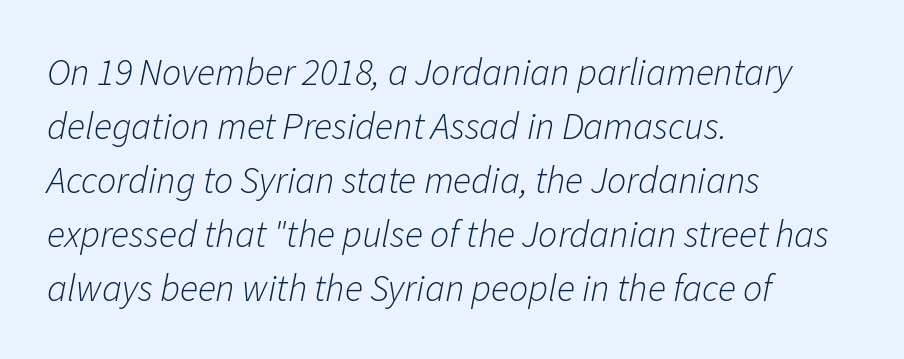
Q: Is the text bold? A: No.
Q: Is the text italic (slanted)? A: Yes, it leans right by about 11 degrees.
Q: Is the text underlined? A: No.
Q: How is the paragraph aligned? A: Left-aligned.
Q: Is the spacing between letters normal or unusually wide? A: Normal.
Q: Is the spacing between lines tight, normal or loose? A: Normal.
Q: Width (condensed, normal, or wide)? A: Normal.
Q: Stroke contrast? A: Low.
Q: x-height? A: Medium.
Q: Monospaced? A: No.
